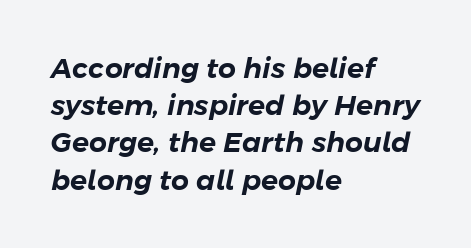
Q: Is the text italic (slanted)? A: Yes, it leans right by about 11 degrees.
Q: Is the text underlined? A: No.
Q: How is the paragraph aligned? A: Left-aligned.
Q: Is the spacing between letters normal or unusually wide? A: Normal.
Q: Is the spacing between lines tight, normal or loose? A: Normal.
Q: Width (condensed, normal, or wide)? A: Normal.
Q: Stroke contrast? A: Low.
Q: x-height? A: Medium.
Q: Monospaced? A: No.
